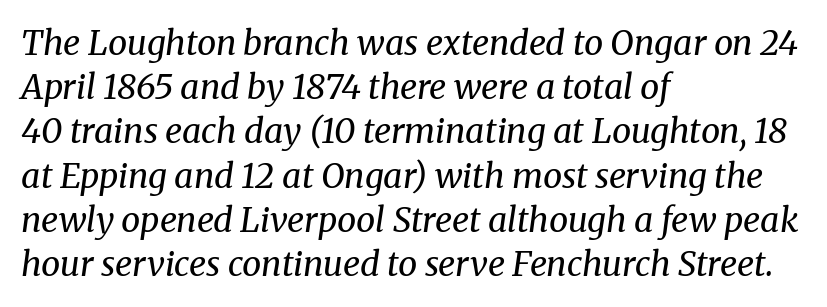
The image shows 34 px regular-weight serif type, italic (leaning right); set left-aligned, normal line spacing (1.3x), normal letter spacing, not underlined; medium stroke contrast and a medium x-height.
